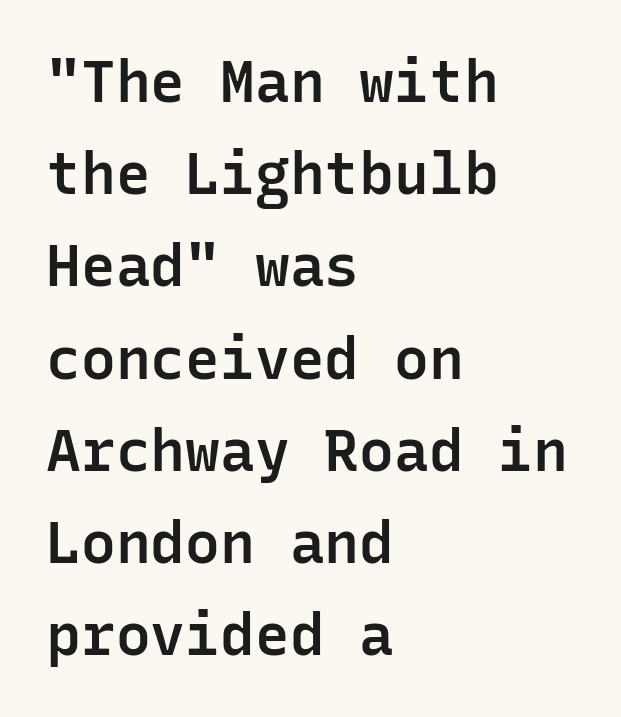
{"serif": "no", "italic": "no", "bold": "semi", "weight": "semibold", "width": "normal", "stroke_contrast": "low", "x_height": "medium", "monospaced": "yes", "underline": "no", "align": "left", "line_spacing": "normal", "line_spacing_ratio": 1.59, "letter_spacing": "normal", "letter_spacing_em": 0.0, "glyph_px": 58}
